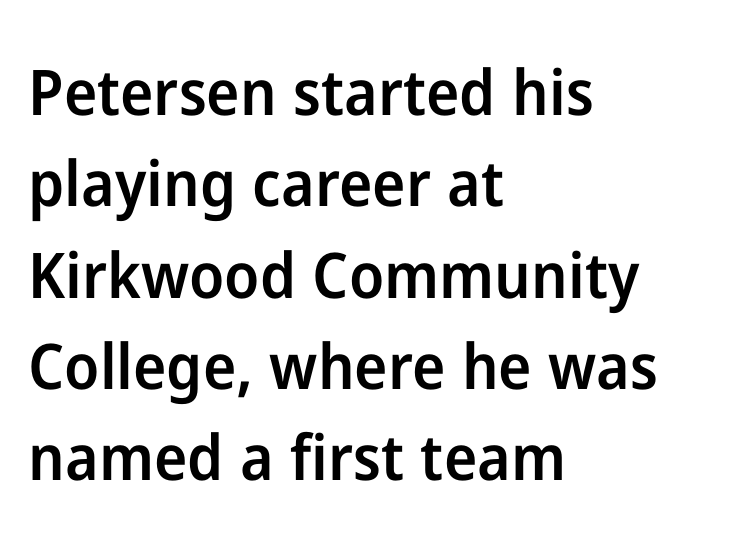
A roman cut, with each character standing at attention. Words appear dense and cohesive because spacing is normal. Moderately thickened strokes mark this as semibold type. The strip under each line holds only bare page. The letters advance in unequal steps, a hallmark of proportional type. Reading down the block, your eye returns to a fixed left position each line.
